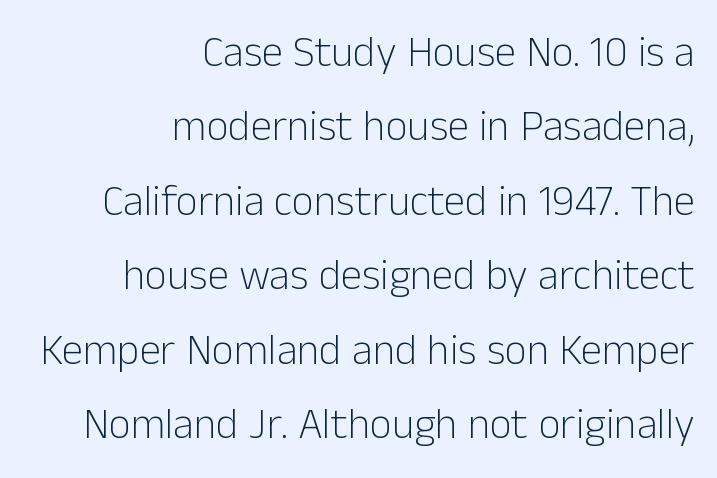
Q: Is the text bold? A: No.
Q: Is the text italic (slanted)? A: No, it is upright.
Q: Is the typeface a serif or a sans-serif typeface? A: Sans-serif.
Q: Is the text underlined? A: No.
Q: How is the paragraph aligned? A: Right-aligned.
Q: Is the spacing between letters normal or unusually wide? A: Normal.
Q: Width (condensed, normal, or wide)? A: Normal.
Q: Stroke contrast? A: Low.
Q: x-height? A: Medium.
Q: Monospaced? A: No.
